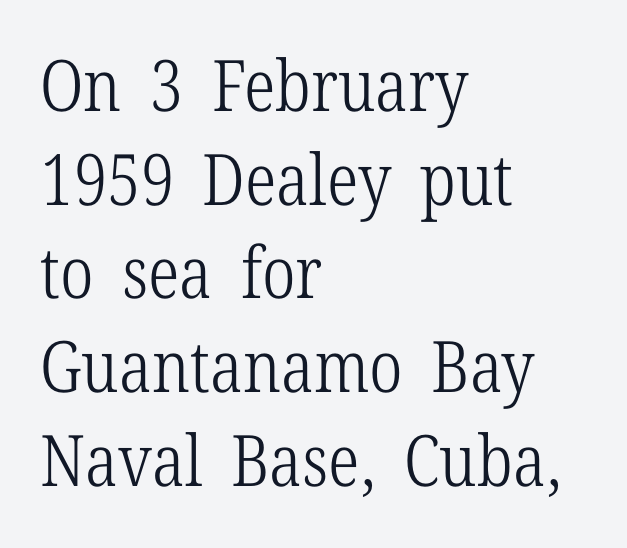
The image shows 71 px light, condensed serif type, upright; set left-aligned, normal line spacing (1.32x), normal letter spacing, not underlined; low stroke contrast and a medium x-height.
